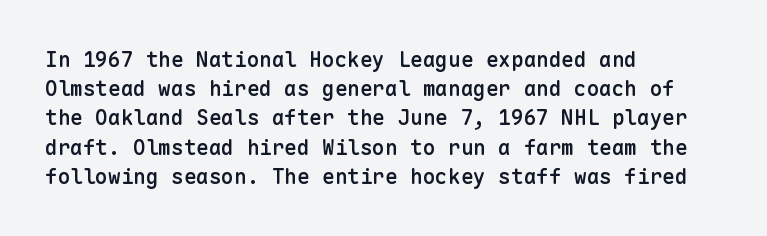
The face used here is a semibold: visibly heavier than regular, lighter than bold. Italic? Not at all — the glyphs are vertical. Default kerning and tracking; the words read as compact shapes. The paragraph shown leans on its left margin. Clear beneath every line of the passage.
